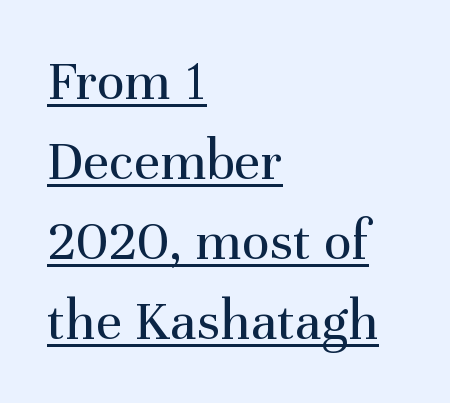
{"serif": "yes", "italic": "no", "bold": "no", "weight": "regular", "width": "normal", "stroke_contrast": "medium", "x_height": "medium", "monospaced": "no", "underline": "yes", "align": "left", "line_spacing": "normal", "line_spacing_ratio": 1.38, "letter_spacing": "normal", "letter_spacing_em": 0.0, "glyph_px": 58}
